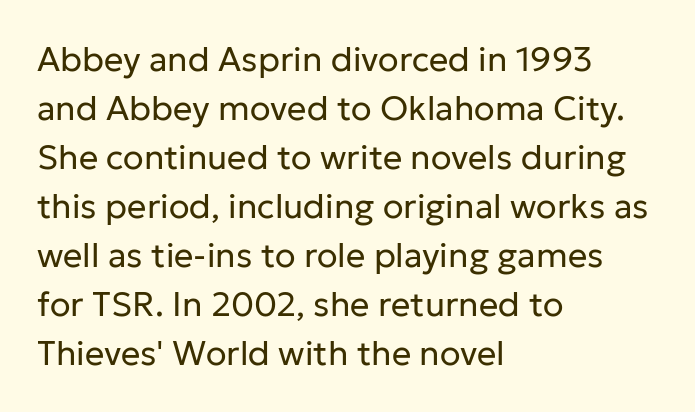
The image shows 34 px regular-weight sans-serif type, upright; set left-aligned, normal line spacing (1.44x), normal letter spacing, not underlined; low stroke contrast and a medium x-height.
